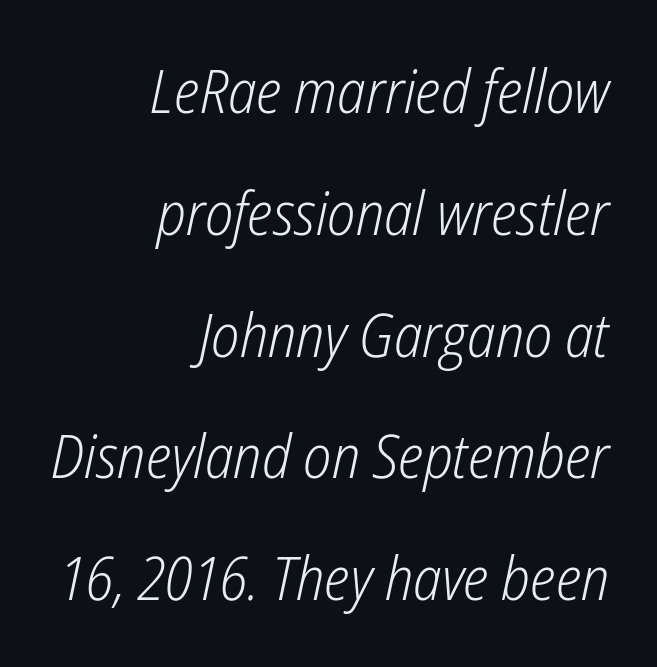
The whole block is typeset with a tilt. Nothing heavy about these letters — not bold at all. Any mark beneath the type? The region is blank. Vertical spacing — loose. Horizontal alignment here is rightward, an uncommon choice for prose.
